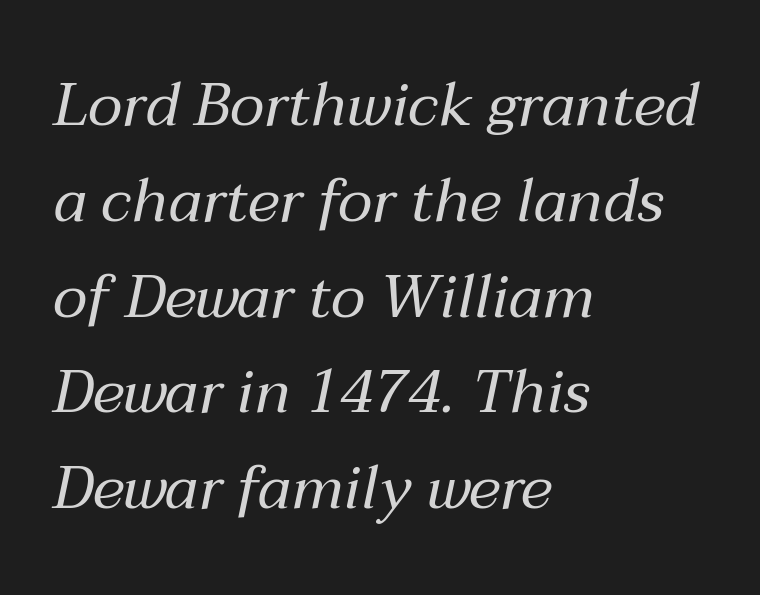
Q: Is the text bold? A: No.
Q: Is the text italic (slanted)? A: Yes, it leans right by about 12 degrees.
Q: Is the text underlined? A: No.
Q: How is the paragraph aligned? A: Left-aligned.
Q: Is the spacing between letters normal or unusually wide? A: Normal.
Q: Is the spacing between lines tight, normal or loose? A: Normal.
Q: Width (condensed, normal, or wide)? A: Normal.
Q: Stroke contrast? A: Medium.
Q: x-height? A: Medium.
Q: Monospaced? A: No.
